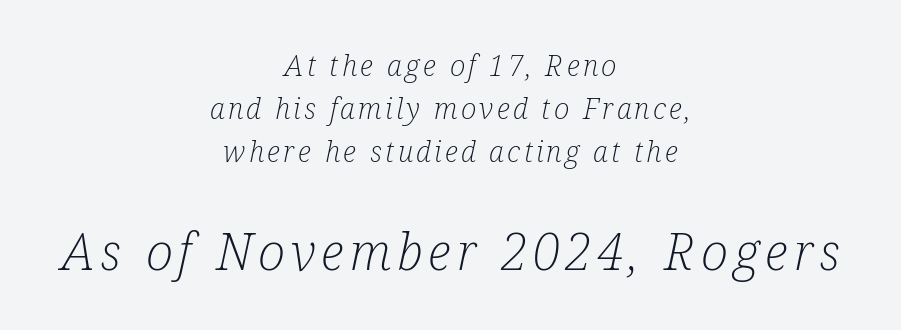
The font sits on the lighter half of the weight spectrum, regular included. Italic? Definitely — the glyphs are oblique. This is serif lettering, the kind often seen in printed books. Leftover space on each line is divided equally before and after the words.
